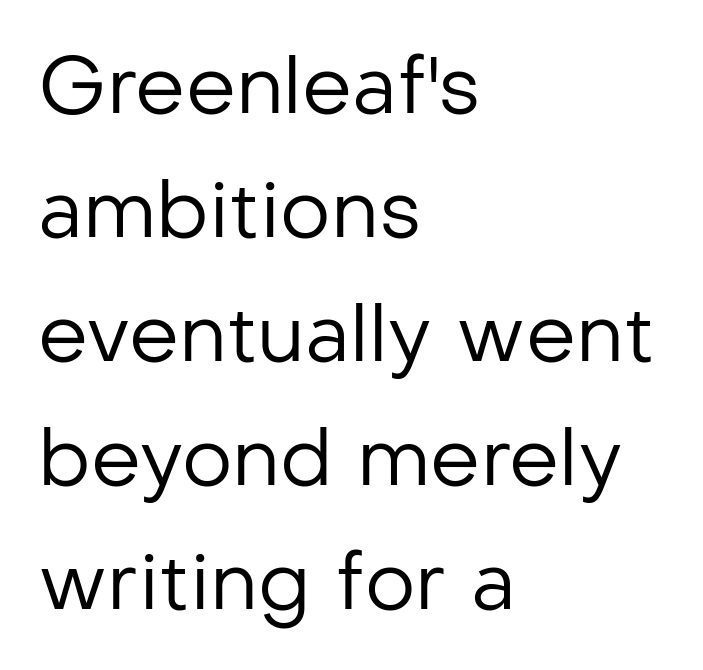
Q: Is the text bold? A: No.
Q: Is the text italic (slanted)? A: No, it is upright.
Q: Is the typeface a serif or a sans-serif typeface? A: Sans-serif.
Q: Is the text underlined? A: No.
Q: How is the paragraph aligned? A: Left-aligned.
Q: Is the spacing between letters normal or unusually wide? A: Normal.
Q: Is the spacing between lines tight, normal or loose? A: Normal.
Q: Width (condensed, normal, or wide)? A: Normal.
Q: Stroke contrast? A: Low.
Q: x-height? A: Medium.
Q: Monospaced? A: No.
